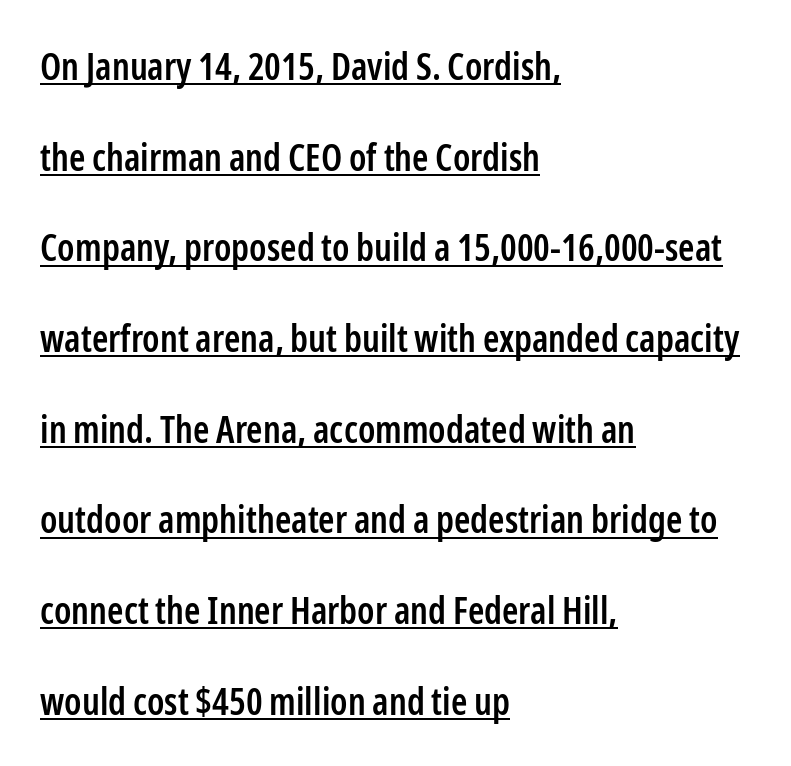
These lines are composed in type without serifs. The line texture is even and compact thanks to regular tracking. Summary of weight: moderately heavy, a semibold. Does a line run under the words? Yes, clearly. These lines stand farther apart than default settings would place them. All the whitespace from short lines collects on the right.
